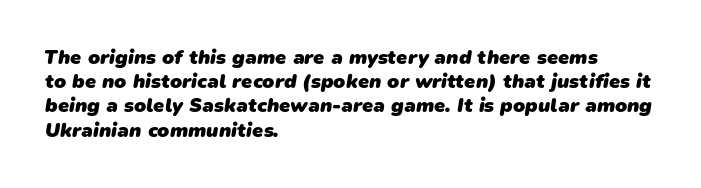
Q: Is the text bold? A: Yes.
Q: Is the text underlined? A: No.
Q: How is the paragraph aligned? A: Left-aligned.
Q: Is the spacing between letters normal or unusually wide? A: Normal.
